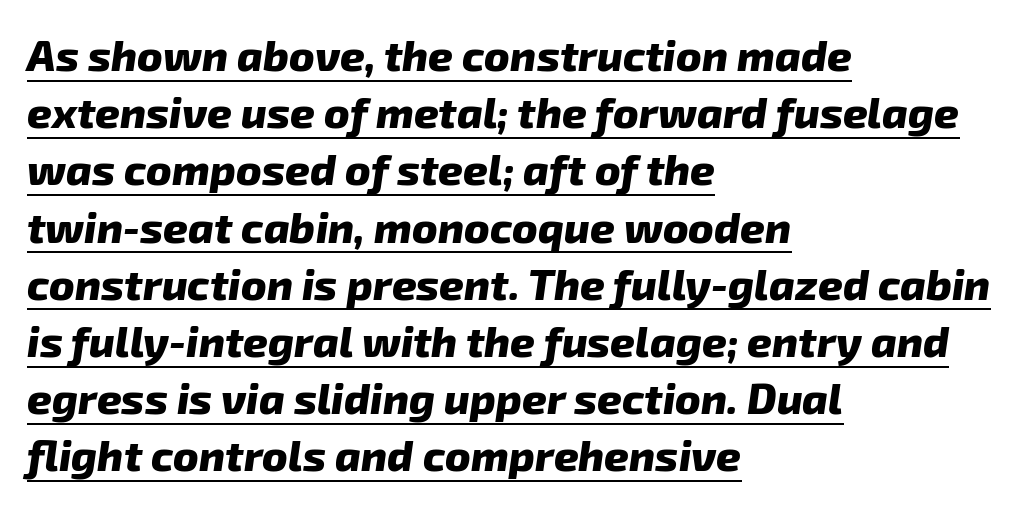
Notice how the passage keeps a crisp vertical edge on the left only. Grotesque or geometric, the face here clearly has no serifs. You could not count columns in this text — the font is proportionally spaced. Inter-character spacing is left at the font's built-in metrics. Leading matches the norm, producing a regular column.
